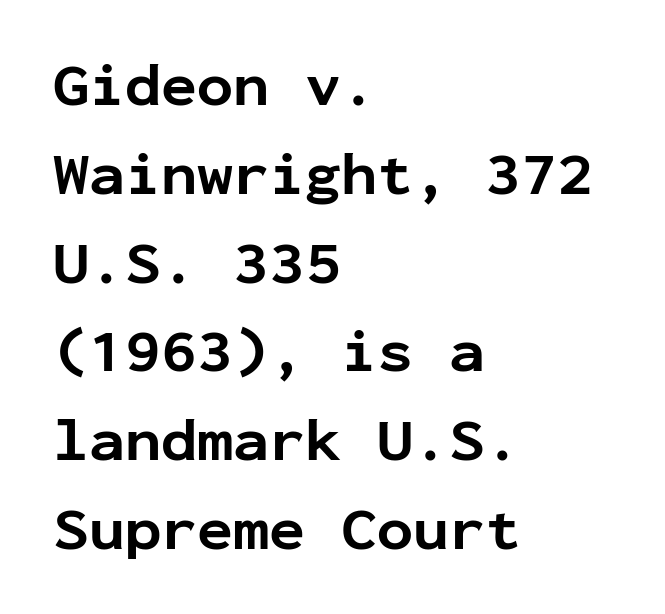
The type sits square on the baseline with zero lean. Check the space under the baseline: it is left empty. Baseline-to-baseline distance is the conventional proportion of letter height. The characters display no serif detailing; their extremities are plain.
